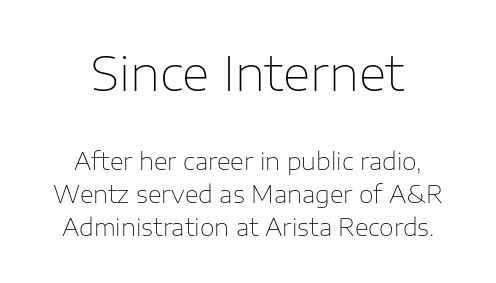
Default kerning and tracking; the words read as compact shapes. Bold? No — there's no thickening of the strokes. These lines sit exactly where default settings would place them. Just letters on the line, the space beneath them empty.
